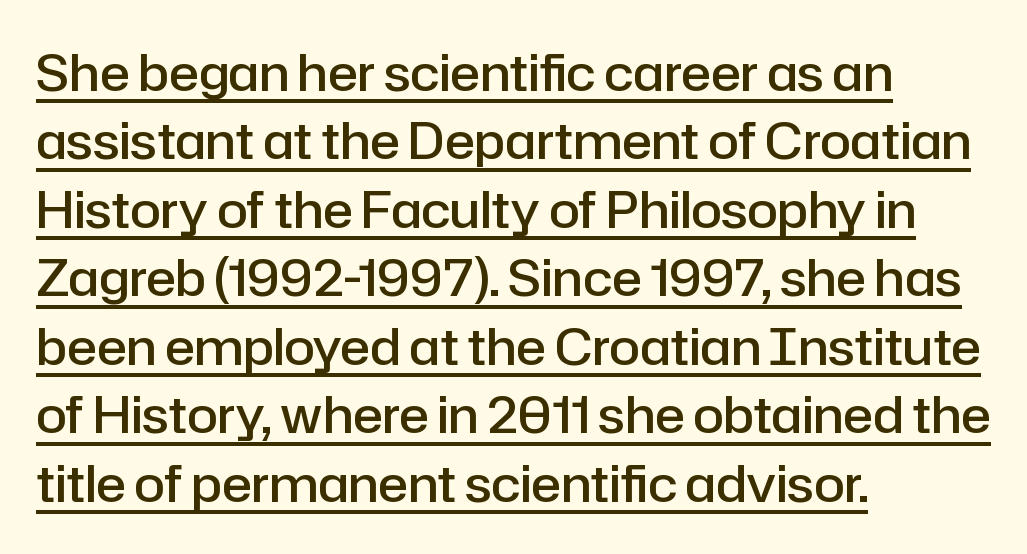
The image shows 50 px semibold sans-serif type, upright; set left-aligned, normal line spacing (1.37x), normal letter spacing, underlined; low stroke contrast and a medium x-height.
